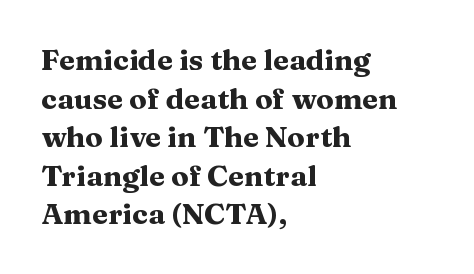
{"serif": "yes", "italic": "no", "bold": "yes", "weight": "heavy", "width": "wide", "stroke_contrast": "medium", "x_height": "medium", "monospaced": "no", "underline": "no", "align": "left", "line_spacing": "normal", "line_spacing_ratio": 1.33, "letter_spacing": "normal", "letter_spacing_em": 0.0, "glyph_px": 29}
